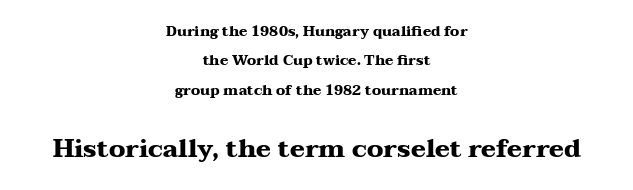
{"italic": "no", "bold": "yes", "underline": "no", "align": "center", "line_spacing": "loose", "line_spacing_ratio": 2.09, "letter_spacing": "normal", "letter_spacing_em": 0.0, "larger_block": "second", "size_ratio": 1.79, "glyph_px": 25}
